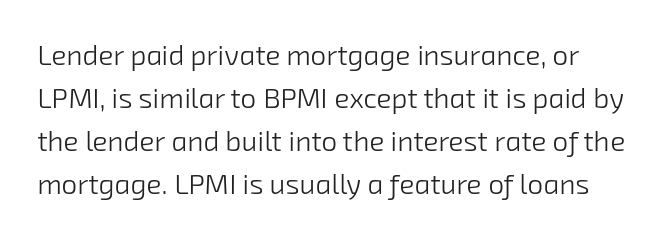
{"serif": "no", "bold": "no", "weight": "light", "width": "normal", "stroke_contrast": "low", "x_height": "medium", "monospaced": "no", "underline": "no", "line_spacing": "normal", "line_spacing_ratio": 1.53, "letter_spacing": "normal", "letter_spacing_em": 0.0, "glyph_px": 28}
